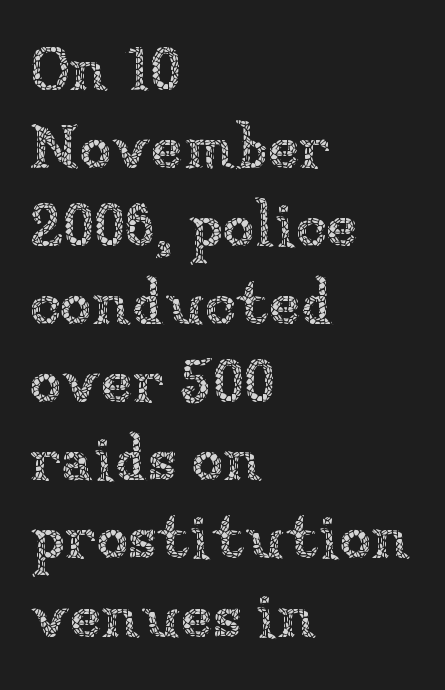
{"italic": "no", "bold": "no", "weight": "thin", "width": "normal", "stroke_contrast": "low", "x_height": "medium", "monospaced": "no", "underline": "no", "align": "left", "line_spacing_ratio": 1.22, "letter_spacing": "normal", "letter_spacing_em": 0.0, "glyph_px": 64}
